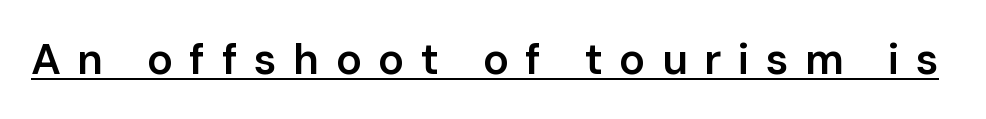
Look at the stroke-to-counter ratio: somewhat heavy, a semibold. In terms of letterspacing, this is a distinctly airy, spread setting. Tall strokes in this sample are plumb rather than angled. This sample has the flowing, uneven cadence of proportional lettering. The sample's only ornament is a line tracing under the words. The designer went with a sans here, leaving each stem footless.
